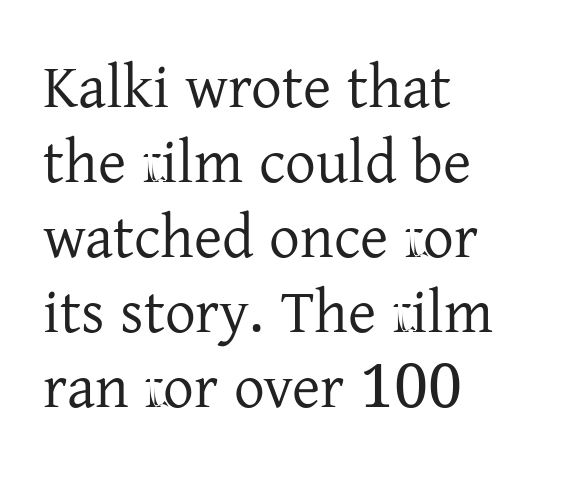
{"serif": "yes", "italic": "no", "bold": "no", "weight": "regular", "width": "normal", "stroke_contrast": "low", "x_height": "medium", "monospaced": "no", "underline": "no", "align": "left", "line_spacing_ratio": 1.23, "letter_spacing": "normal", "letter_spacing_em": 0.0, "glyph_px": 61}
